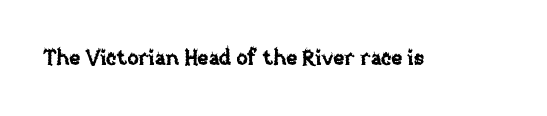
{"italic": "no", "underline": "no", "letter_spacing": "normal", "letter_spacing_em": 0.0, "glyph_px": 21}
